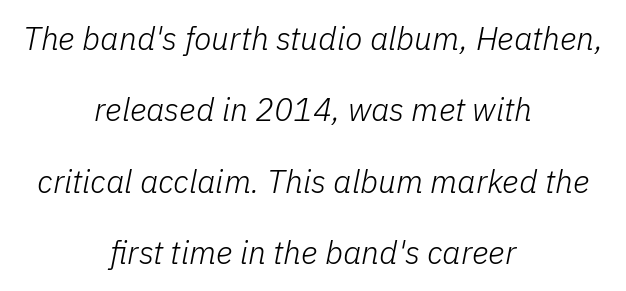
This rendering leaves character spacing at its baseline value. An italicized treatment has been applied to the whole sample. The lines in this sample share a center point and differ in where they start and stop. The font is comparable to plain body text, perhaps lighter. This sample has the flowing, uneven cadence of proportional lettering. If you measured baseline to baseline, you'd find a long distance.
